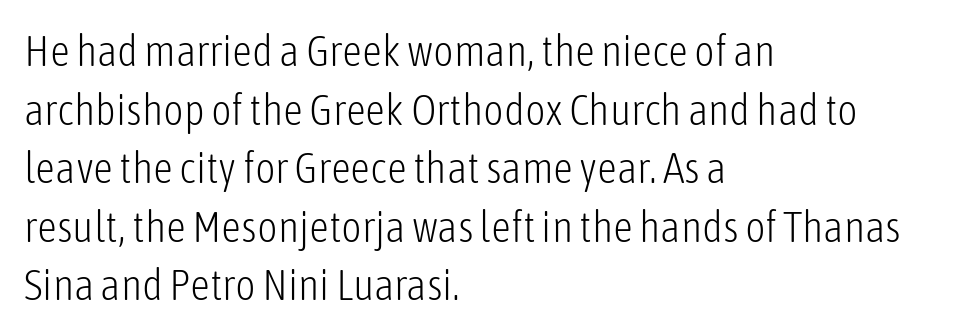
{"serif": "no", "italic": "no", "bold": "no", "weight": "light", "width": "condensed", "stroke_contrast": "low", "x_height": "medium", "monospaced": "no", "underline": "no", "align": "left", "line_spacing": "normal", "line_spacing_ratio": 1.33, "letter_spacing": "normal", "letter_spacing_em": 0.0, "glyph_px": 44}
